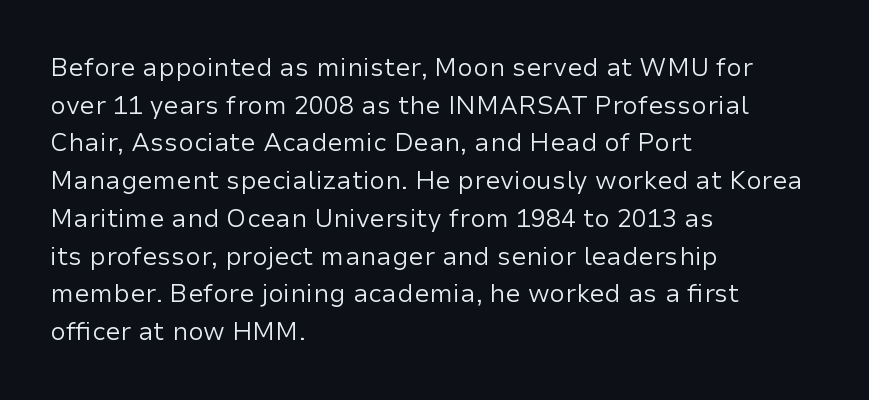
The face used here is rendered with its standard letterfit. Just letters on the line, the space beneath them empty. Caption: face not bold, strokes unweighted. Line spacing here is normal.
